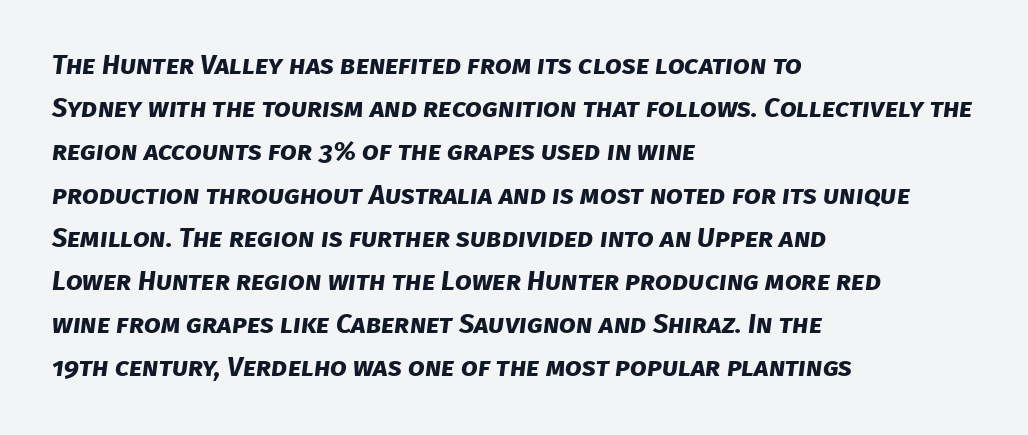
Caption: bold face, heavy strokes. Normally led — the rows are evenly, conventionally spaced. Only glyphs here, with clear space below each row. The rendering keeps characters at their native spacing. All the whitespace from short lines collects on the right.
